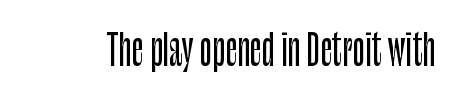
{"serif": "no", "italic": "no", "width": "condensed", "stroke_contrast": "low", "x_height": "large", "monospaced": "no", "underline": "no", "letter_spacing": "normal", "letter_spacing_em": 0.0, "glyph_px": 41}
